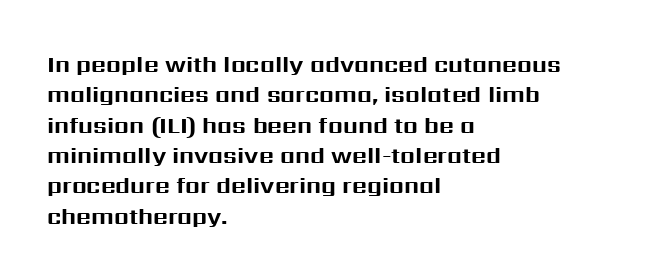
Q: Is the text bold? A: Yes.
Q: Is the text italic (slanted)? A: No, it is upright.
Q: Is the text underlined? A: No.
Q: How is the paragraph aligned? A: Left-aligned.
Q: Is the spacing between letters normal or unusually wide? A: Normal.
Q: Is the spacing between lines tight, normal or loose? A: Normal.
